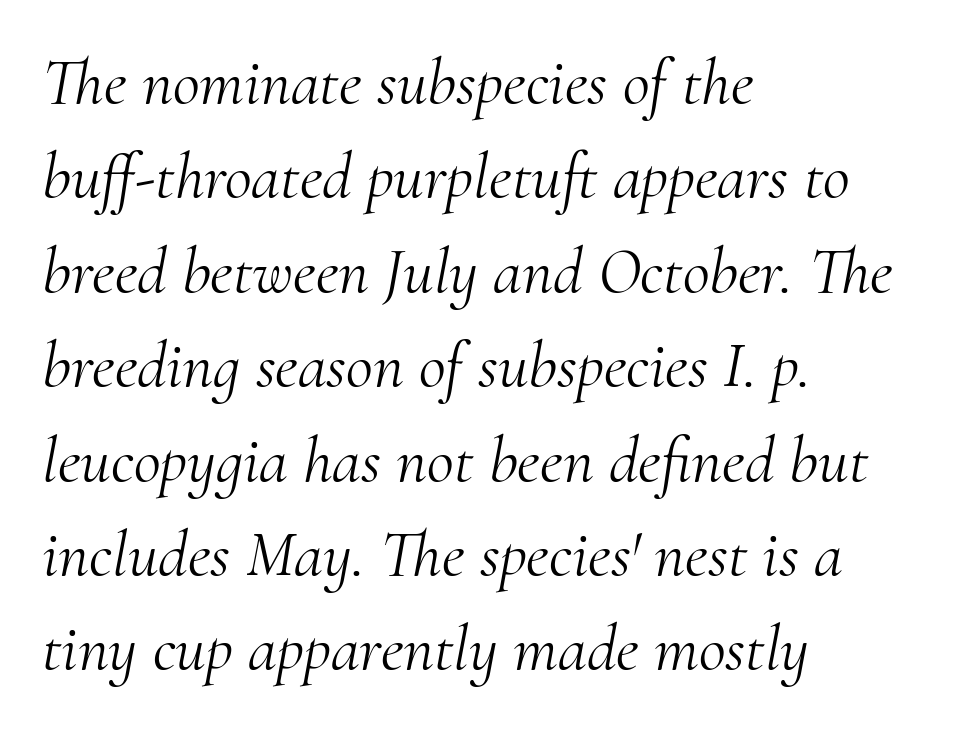
Regular leading. Stroke thickness stays within the range of a standard reading face or lighter. A typesetter would call this proportional, since set widths differ per character. The specimen reads as italic at a glance. Compared with typical body copy, the letter spacing here is the same. Horizontal alignment here is leftward, the default for most running prose.
